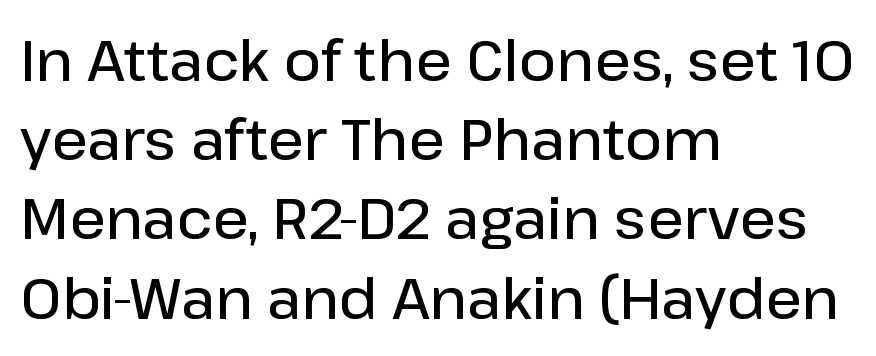
Q: Is the text bold? A: Semi-bold.
Q: Is the text italic (slanted)? A: No, it is upright.
Q: Is the typeface a serif or a sans-serif typeface? A: Sans-serif.
Q: Is the text underlined? A: No.
Q: How is the paragraph aligned? A: Left-aligned.
Q: Is the spacing between letters normal or unusually wide? A: Normal.
Q: Is the spacing between lines tight, normal or loose? A: Normal.
Q: Width (condensed, normal, or wide)? A: Normal.
Q: Stroke contrast? A: Low.
Q: x-height? A: Medium.
Q: Monospaced? A: No.
